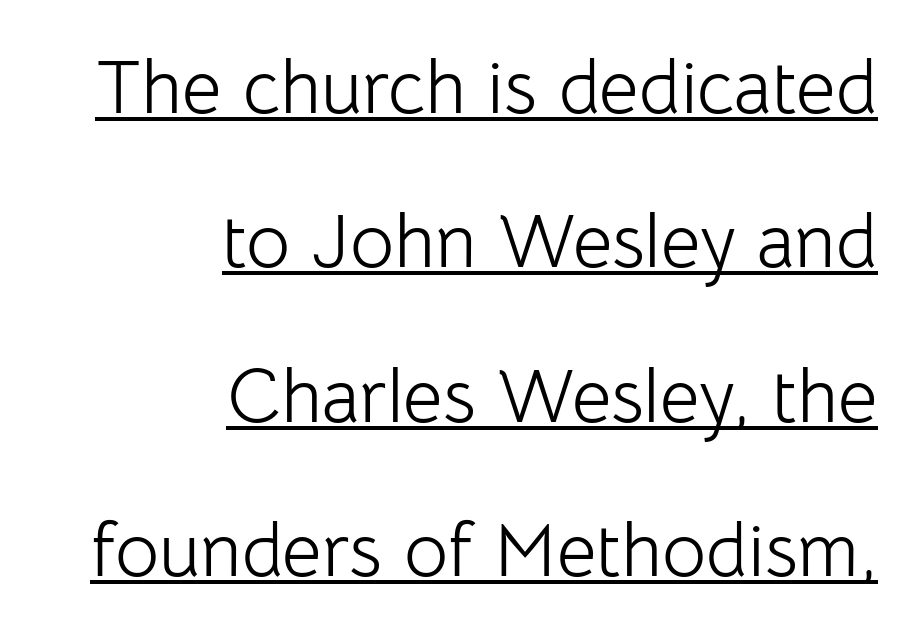
{"serif": "no", "italic": "no", "bold": "no", "weight": "light", "width": "normal", "stroke_contrast": "low", "x_height": "medium", "monospaced": "no", "underline": "yes", "align": "right", "line_spacing": "loose", "line_spacing_ratio": 2.03, "letter_spacing": "normal", "letter_spacing_em": 0.0, "glyph_px": 76}
